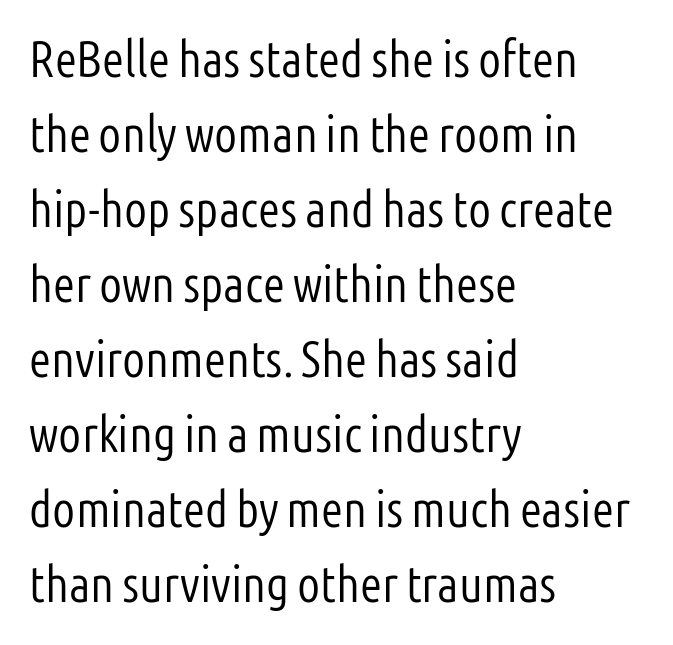
This sample uses plain, unmodified letter spacing. No italicization has been applied; the sample stays upright. Look at the bottom of the vertical strokes: they stop flat, with no serifs. Visually the block forms a straight wall on the left and a jagged coastline on the right.
